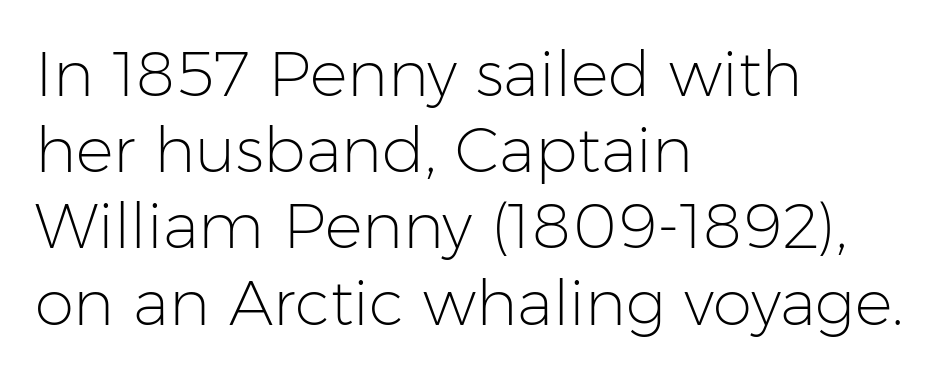
{"serif": "no", "italic": "no", "bold": "no", "weight": "light", "width": "normal", "stroke_contrast": "low", "x_height": "medium", "monospaced": "no", "underline": "no", "align": "left", "line_spacing_ratio": 1.21, "letter_spacing": "normal", "letter_spacing_em": 0.0, "glyph_px": 63}
